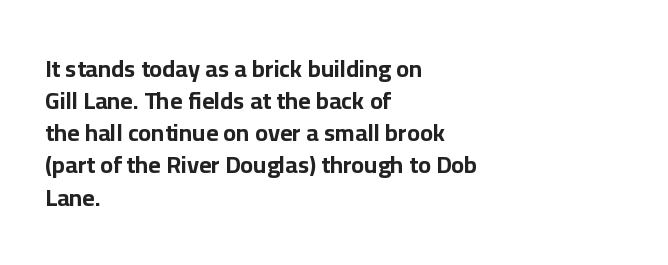
Heavy-handed strokes throughout: this text is bold. Ordinary non-slanted type is in use. The text block is weighted toward the left margin, trailing off unevenly rightward. Students, observe: this is what conventionally led text looks like. Students, note that the glyphs here touch the page at normal intervals. The words here are not underlined.
